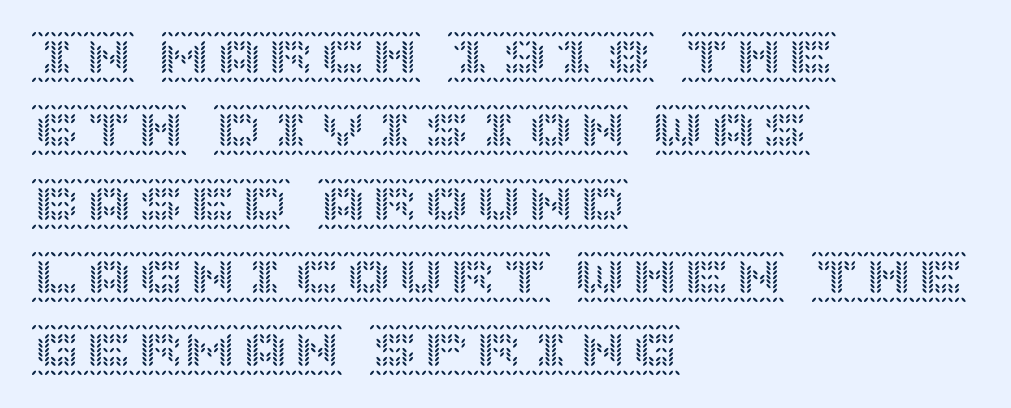
{"italic": "no", "width": "normal", "x_height": "large", "underline": "no", "align": "left", "line_spacing": "normal", "line_spacing_ratio": 1.41, "letter_spacing": "normal", "letter_spacing_em": 0.0, "glyph_px": 52}
